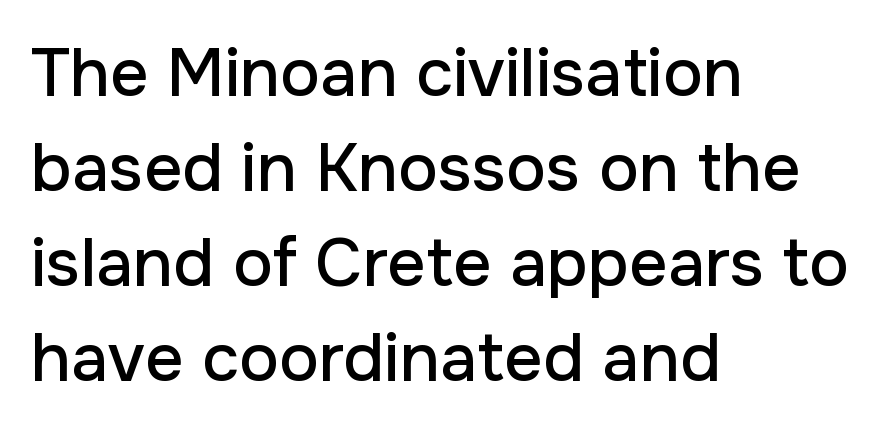
{"serif": "no", "italic": "no", "width": "normal", "stroke_contrast": "low", "x_height": "medium", "monospaced": "no", "underline": "no", "align": "left", "line_spacing": "normal", "line_spacing_ratio": 1.42, "letter_spacing": "normal", "letter_spacing_em": 0.0, "glyph_px": 67}
